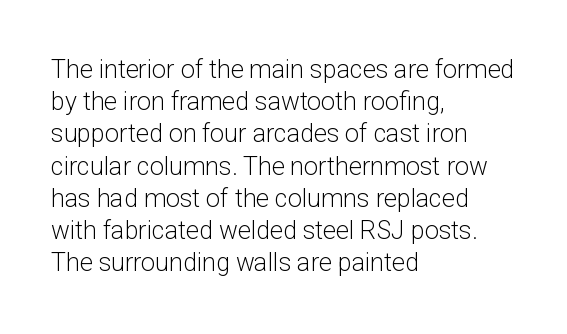
These lines keep a tight, regular rhythm from letter to letter. This sample is left-justified, so line endings fall wherever the words run out. The space between consecutive lines is moderate. Do the letters lean? They stand straight. The passage shown is not underscored anywhere. Stems and bowls with no extra thickness — not bold.
